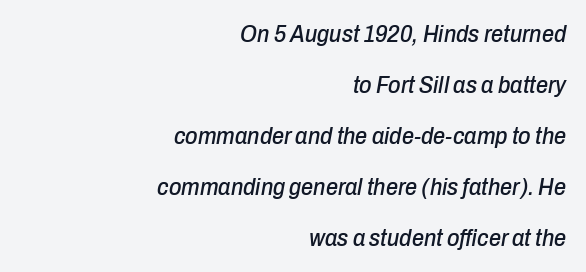
A clean baseline with only descenders dipping below it. Summary of vertical rhythm: relaxed, with wide interline spacing. Characters follow at the spacing the type designer built in. The whole block is typeset with a tilt. The lines are quadded right.
